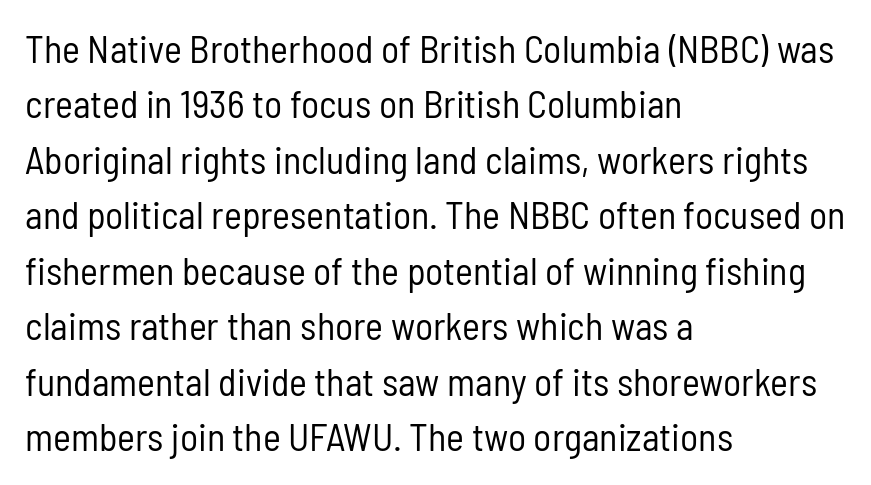
The image shows 38 px regular-weight, condensed sans-serif type, upright; set left-aligned, normal line spacing (1.46x), normal letter spacing, not underlined; low stroke contrast and a medium x-height.
